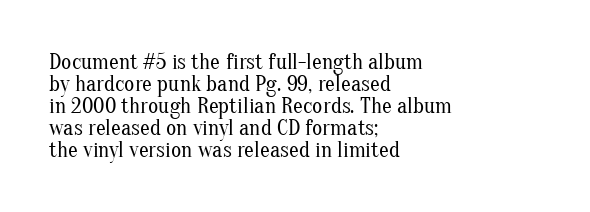
{"italic": "no", "bold": "no", "underline": "no", "align": "left", "line_spacing": "tight", "line_spacing_ratio": 1.0, "letter_spacing": "normal", "letter_spacing_em": 0.0, "glyph_px": 22}
